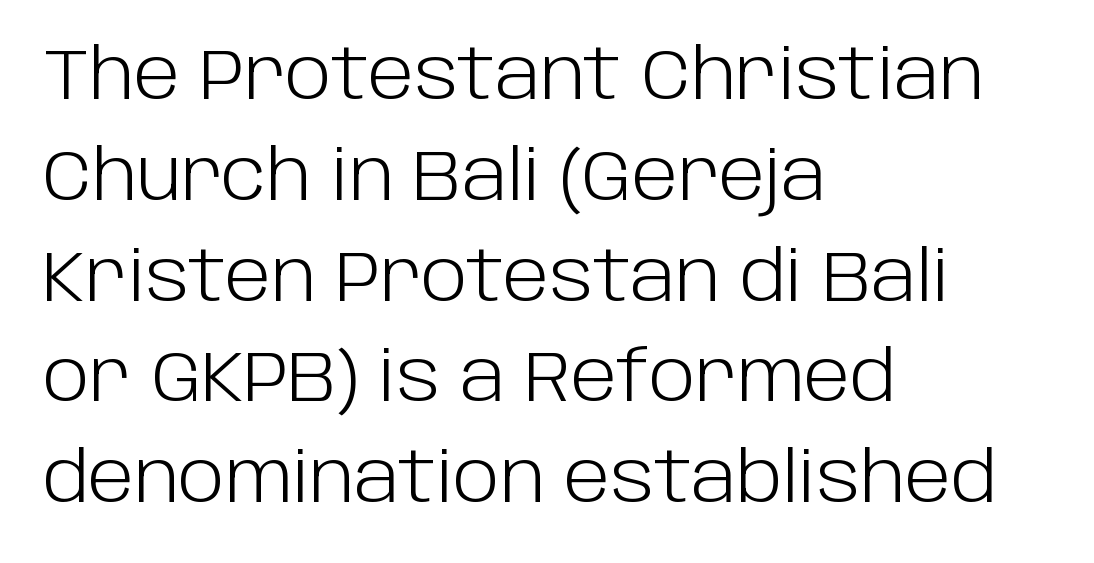
Q: Is the text bold? A: No.
Q: Is the text italic (slanted)? A: No, it is upright.
Q: Is the typeface a serif or a sans-serif typeface? A: Sans-serif.
Q: Is the text underlined? A: No.
Q: How is the paragraph aligned? A: Left-aligned.
Q: Is the spacing between letters normal or unusually wide? A: Normal.
Q: Is the spacing between lines tight, normal or loose? A: Normal.
Q: Width (condensed, normal, or wide)? A: Normal.
Q: Stroke contrast? A: Low.
Q: x-height? A: Large.
Q: Monospaced? A: No.
